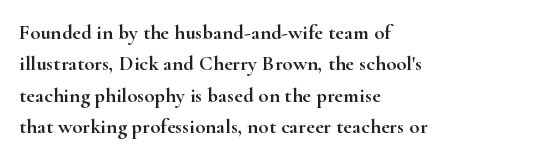
{"italic": "no", "underline": "no", "align": "left", "line_spacing": "normal", "line_spacing_ratio": 1.49, "letter_spacing": "normal", "letter_spacing_em": 0.0, "glyph_px": 21}
